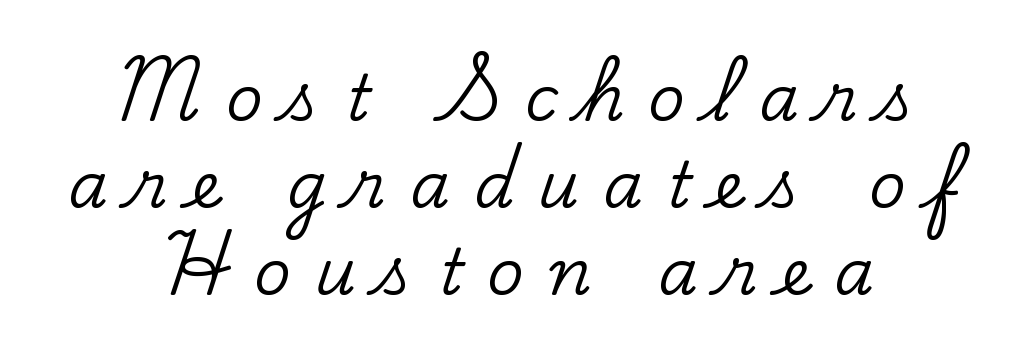
{"serif": "yes", "width": "normal", "stroke_contrast": "low", "x_height": "small", "monospaced": "no", "underline": "no", "align": "center", "line_spacing": "normal", "line_spacing_ratio": 1.36, "letter_spacing": "wide", "letter_spacing_em": 0.37, "glyph_px": 64}
